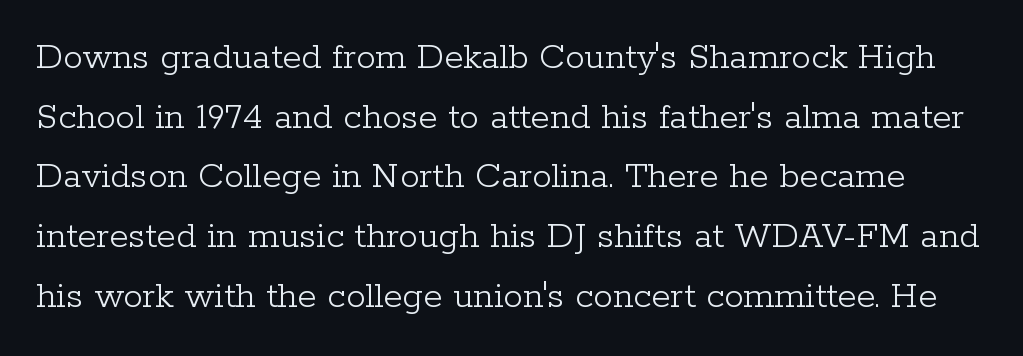
Only glyphs here, with clear space below each row. Horizontal bands of white between lines are of average thickness. Serifs: yes, visible at the terminals of the letterforms. Spacing verdict: proportional, widths tailored to each character. Notice how the stems are strictly vertical — no italics here.
